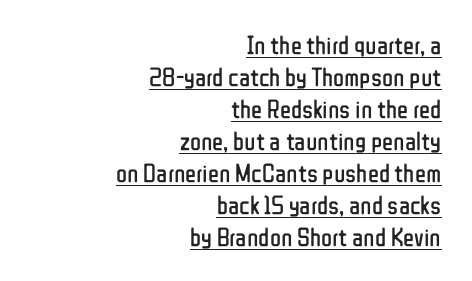
The image shows 26 px text type, upright; set right-aligned, line spacing 1.23x, normal letter spacing, underlined.
